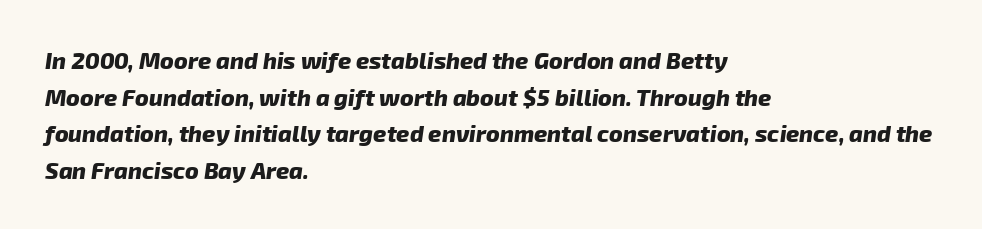
Strong, thick strokes mark this as bold type. Casual observation: everything's shoved over to the left. Only glyphs here, with clear space below each row. Vertically, the passage feels balanced, rows spaced as you'd expect.
